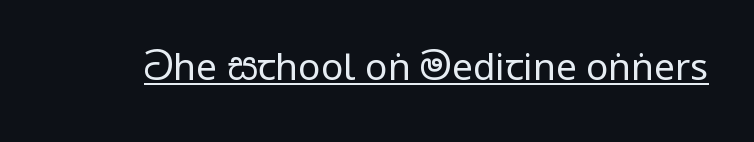
What decoration does the sample have? An underline. Honestly, the letter spacing is just normal — you wouldn't notice it. Observe the absence of serifs on each vertical stroke in this sample. The axis of the letterforms is exactly vertical.
